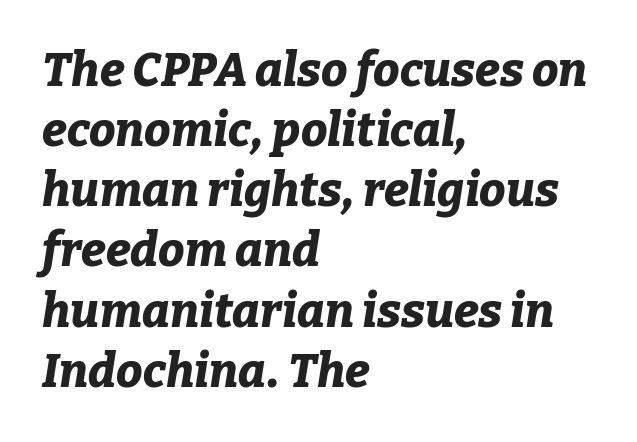
Q: Is the text bold? A: Yes.
Q: Is the text italic (slanted)? A: Yes, it leans right by about 9 degrees.
Q: Is the text underlined? A: No.
Q: How is the paragraph aligned? A: Left-aligned.
Q: Is the spacing between letters normal or unusually wide? A: Normal.
Q: Is the spacing between lines tight, normal or loose? A: Normal.
Q: Width (condensed, normal, or wide)? A: Normal.
Q: Stroke contrast? A: Low.
Q: x-height? A: Medium.
Q: Monospaced? A: No.
